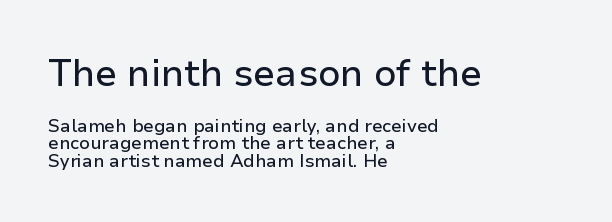
The image shows 37 px sans-serif type, upright; set left-aligned, tight line spacing (0.96x), normal letter spacing, not underlined; the first (top) block is 2.06x larger; low stroke contrast and a medium x-height.
